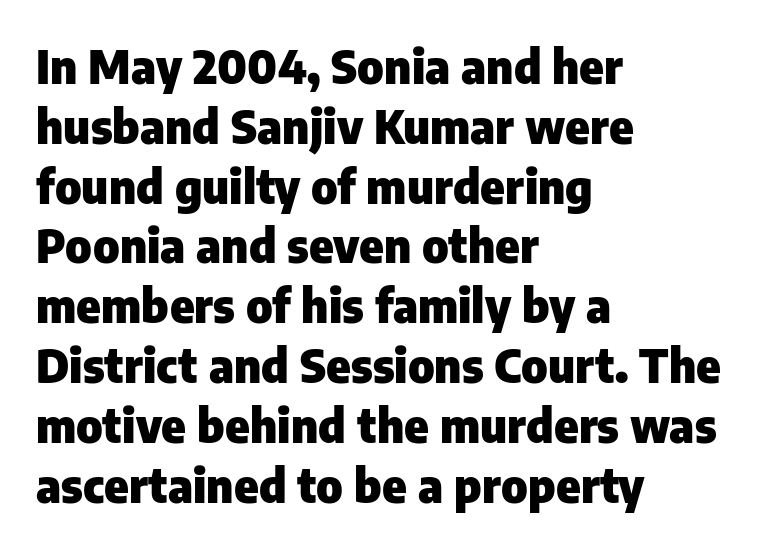
{"serif": "no", "italic": "no", "bold": "yes", "weight": "heavy", "width": "normal", "stroke_contrast": "low", "x_height": "medium", "monospaced": "no", "underline": "no", "align": "left", "line_spacing": "normal", "line_spacing_ratio": 1.3, "letter_spacing": "normal", "letter_spacing_em": 0.0, "glyph_px": 46}
